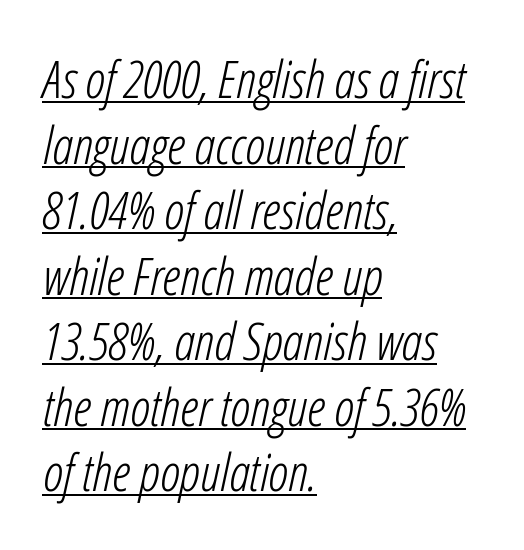
The glyphs look as if they've been sheared to an angle. The lines in this sample share a left origin and differ only in where they stop. Here the glyphs are tracked normally, forming tight word shapes. Proportional: the letters do not fall into vertical columns.
